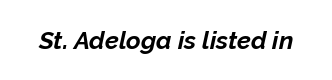
{"italic": "yes", "lean": "right", "slant_degrees": 12, "bold": "yes", "underline": "no", "letter_spacing": "normal", "letter_spacing_em": 0.0, "glyph_px": 25}
